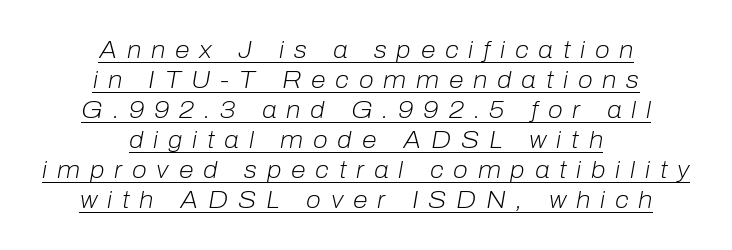
{"italic": "yes", "lean": "right", "slant_degrees": 10, "bold": "no", "underline": "yes", "align": "center", "line_spacing": "normal", "line_spacing_ratio": 1.25, "letter_spacing": "wide", "letter_spacing_em": 0.41, "glyph_px": 24}
